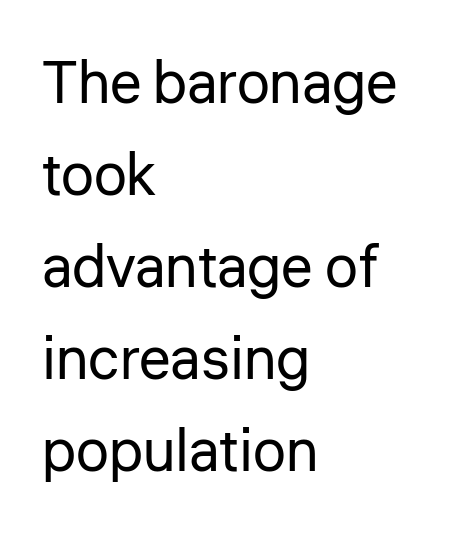
{"serif": "no", "italic": "no", "bold": "no", "weight": "regular", "width": "normal", "stroke_contrast": "low", "x_height": "medium", "monospaced": "no", "underline": "no", "align": "left", "line_spacing": "normal", "line_spacing_ratio": 1.56, "letter_spacing": "normal", "letter_spacing_em": 0.0, "glyph_px": 59}
